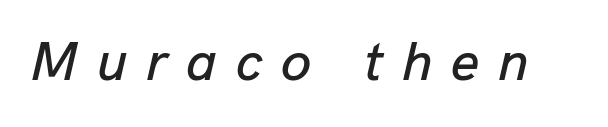
{"italic": "yes", "lean": "right", "slant_degrees": 13, "width": "normal", "stroke_contrast": "low", "x_height": "medium", "monospaced": "no", "underline": "no", "letter_spacing": "wide", "letter_spacing_em": 0.34, "glyph_px": 55}
